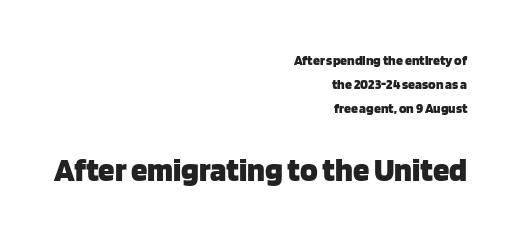
The passage is arranged like a letterhead date or caption credit — flush right. There is no visible air inserted between adjacent glyphs. Whoever set this chose a conventional vertical rhythm. Examine the stroke ends and you'll find no serifs. The rendering enlarges the type as you move from the upper chunk to the lower. The glyphs have the mass of a bold cut.
